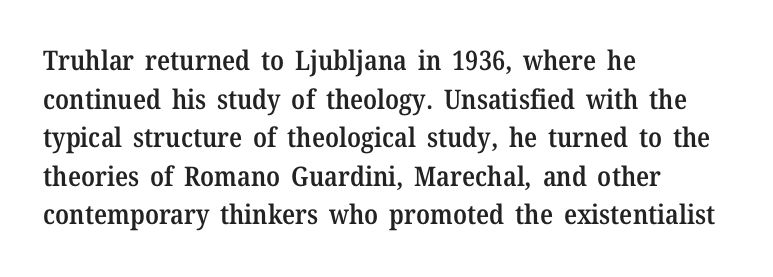
{"italic": "no", "bold": "semi", "underline": "no", "align": "left", "line_spacing": "normal", "line_spacing_ratio": 1.43, "letter_spacing": "normal", "letter_spacing_em": 0.0, "glyph_px": 27}
